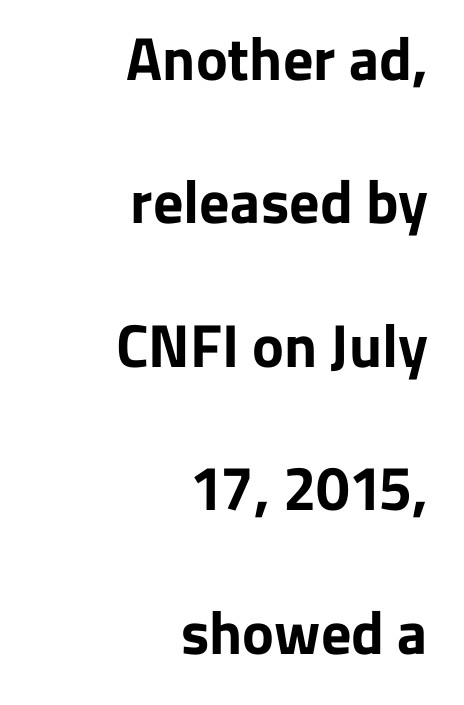
This rendering employs a face without finishing strokes, i.e., a sans-serif. Posture: upright roman. Teacher's note: observe the even right margin — that is flush-right alignment. Do the characters align in a grid? No, the font is proportional. The glyphs are unaccompanied by any horizontal stroke below them. The block of text is sparse from top to bottom, with ample space between rows.
